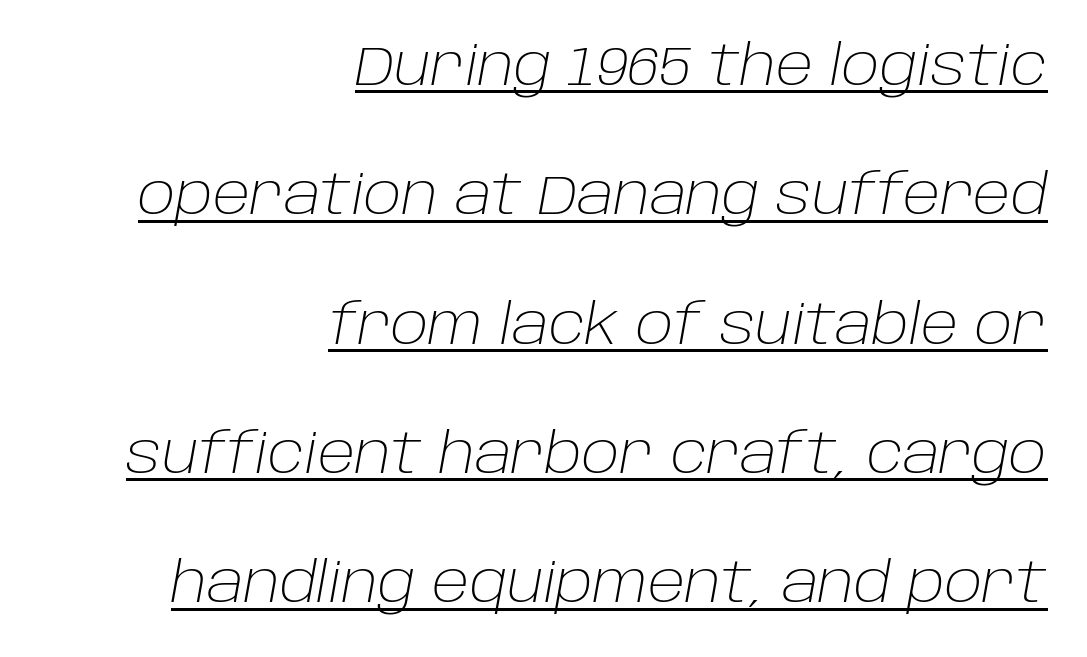
The image shows 56 px light type, italic (leaning right); set right-aligned, loose line spacing (2.31x), normal letter spacing, underlined; low stroke contrast and a large x-height.
